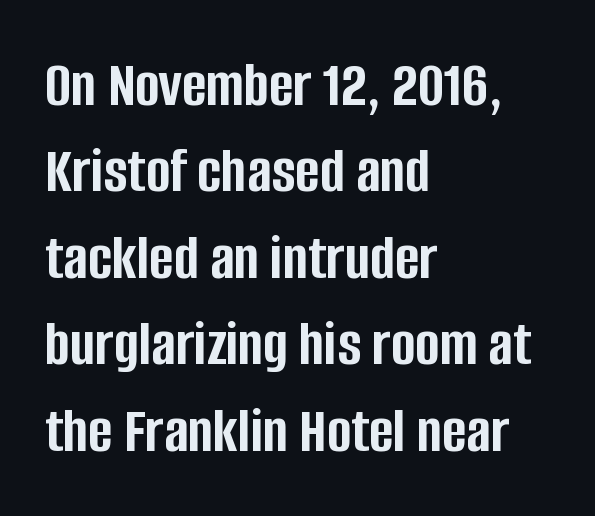
Q: Is the text bold? A: Yes.
Q: Is the text italic (slanted)? A: No, it is upright.
Q: Is the typeface a serif or a sans-serif typeface? A: Sans-serif.
Q: Is the text underlined? A: No.
Q: How is the paragraph aligned? A: Left-aligned.
Q: Is the spacing between letters normal or unusually wide? A: Normal.
Q: Is the spacing between lines tight, normal or loose? A: Normal.
Q: Width (condensed, normal, or wide)? A: Condensed.
Q: Stroke contrast? A: Low.
Q: x-height? A: Large.
Q: Monospaced? A: No.
